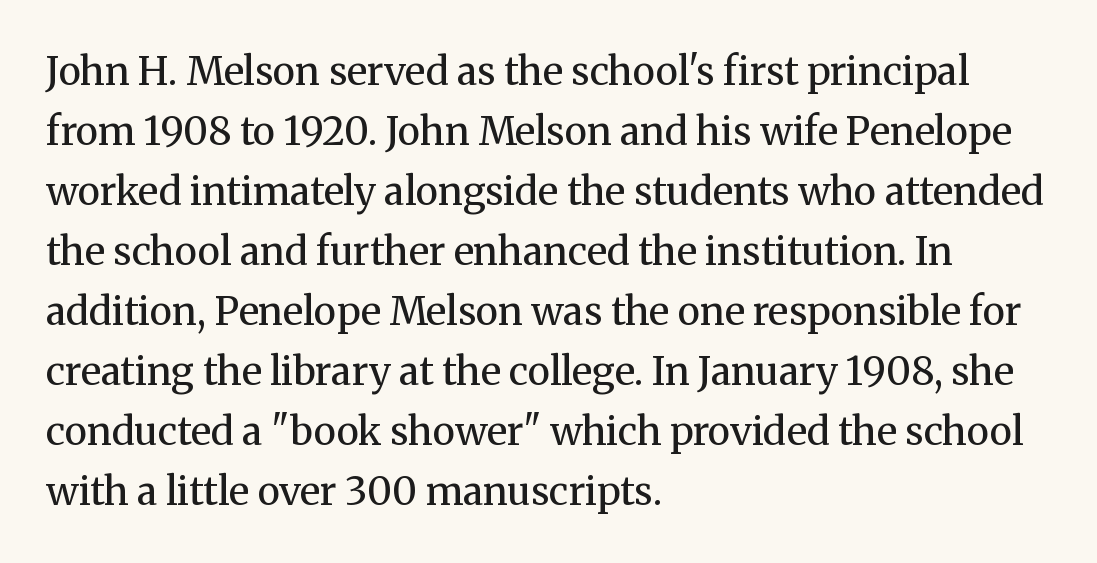
The image shows 39 px regular-weight serif type, upright; set left-aligned, normal line spacing (1.54x), normal letter spacing, not underlined; medium stroke contrast and a medium x-height.
